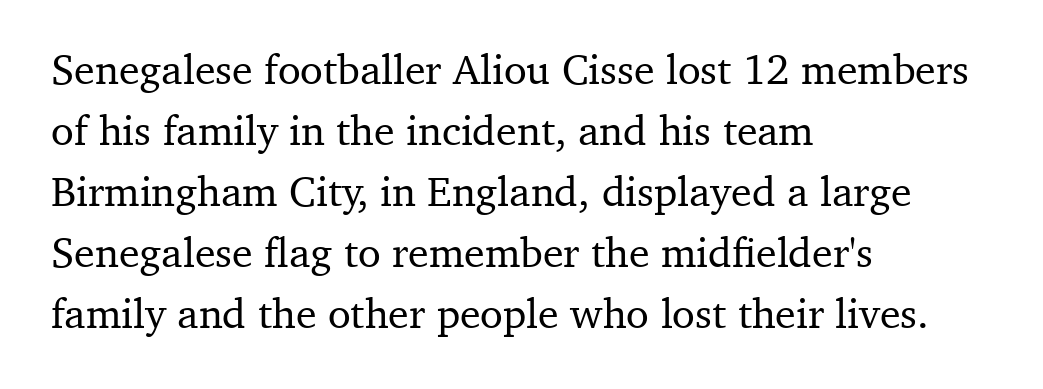
The image shows 42 px serif type, upright; set left-aligned, normal line spacing (1.45x), normal letter spacing, not underlined; medium stroke contrast and a medium x-height.
